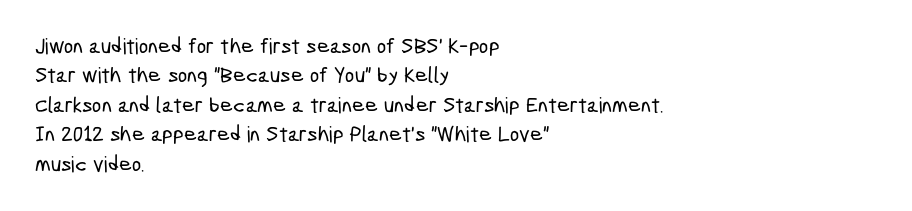
Q: Is the text underlined? A: No.
Q: How is the paragraph aligned? A: Left-aligned.
Q: Is the spacing between letters normal or unusually wide? A: Normal.
Q: Is the spacing between lines tight, normal or loose? A: Normal.
